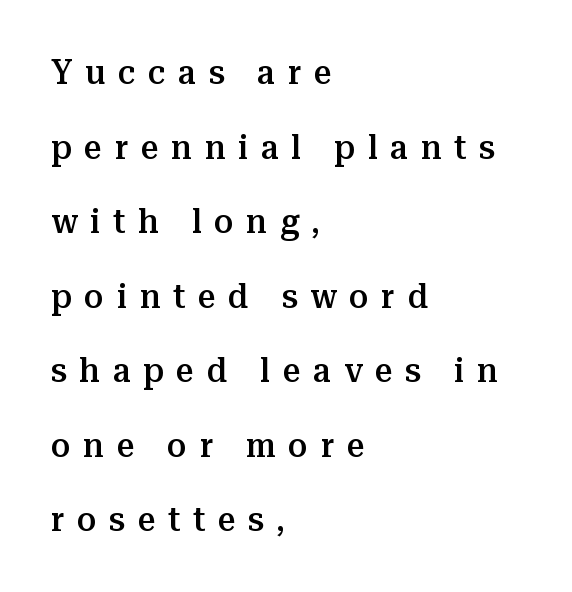
Characters remain perfectly vertical along every line. Varying glyph widths throughout — classic text-font behaviour. The glyphs have the mass of a demibold cut, below bold. A student would call this left alignment; a typographer would say flush left, rag right. Rule under the text: the space is simply empty. Is this a sans? No — the strokes have serifs.
